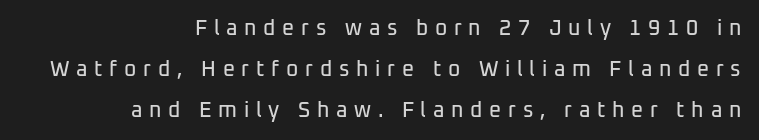
Q: Is the text italic (slanted)? A: No, it is upright.
Q: Is the text underlined? A: No.
Q: How is the paragraph aligned? A: Right-aligned.
Q: Is the spacing between letters normal or unusually wide? A: Unusually wide.
Q: Is the spacing between lines tight, normal or loose? A: Loose.
